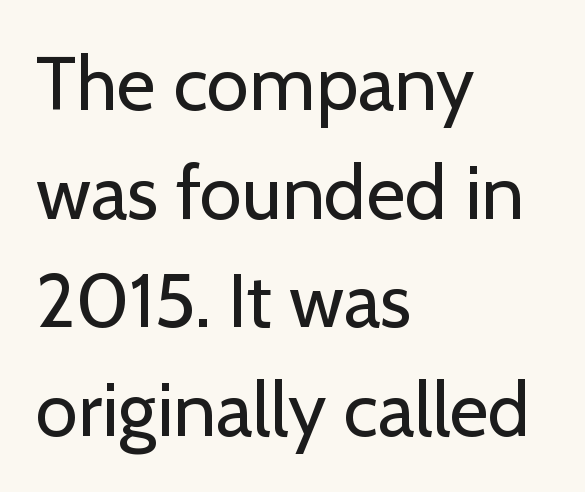
Q: Is the text bold? A: No.
Q: Is the text italic (slanted)? A: No, it is upright.
Q: Is the typeface a serif or a sans-serif typeface? A: Sans-serif.
Q: Is the text underlined? A: No.
Q: How is the paragraph aligned? A: Left-aligned.
Q: Is the spacing between letters normal or unusually wide? A: Normal.
Q: Is the spacing between lines tight, normal or loose? A: Normal.
Q: Width (condensed, normal, or wide)? A: Normal.
Q: Stroke contrast? A: Low.
Q: x-height? A: Medium.
Q: Monospaced? A: No.
